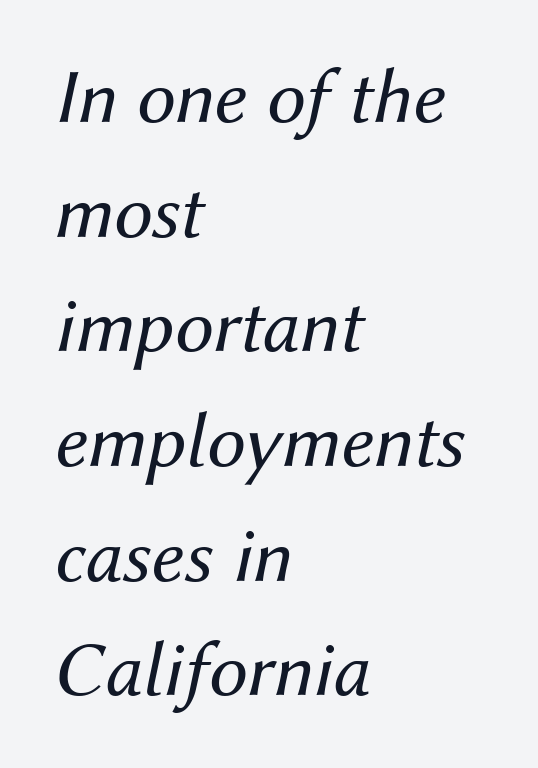
The image shows 78 px regular-weight type, italic (leaning right); set left-aligned, normal line spacing (1.47x), normal letter spacing, not underlined; medium stroke contrast and a medium x-height.
